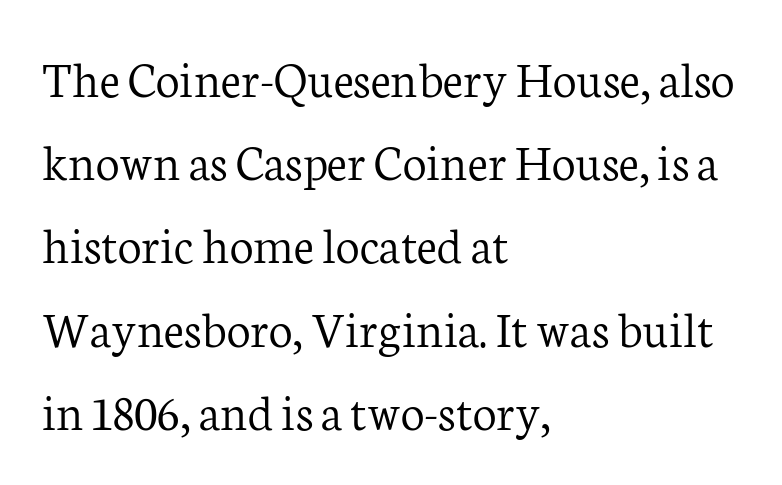
{"serif": "yes", "italic": "no", "bold": "no", "weight": "light", "width": "normal", "stroke_contrast": "low", "x_height": "medium", "monospaced": "no", "underline": "no", "align": "left", "line_spacing": "normal", "line_spacing_ratio": 1.57, "letter_spacing": "normal", "letter_spacing_em": 0.0, "glyph_px": 53}
